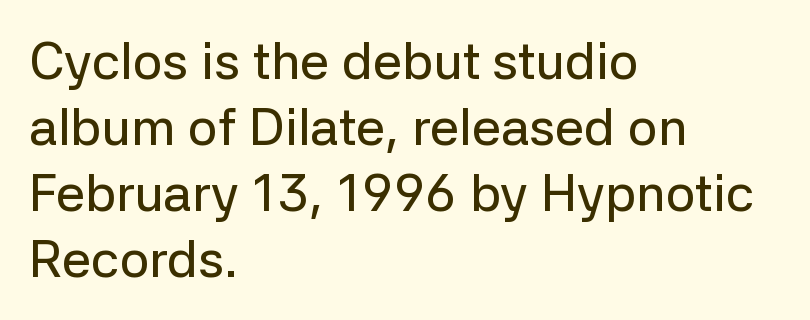
A typesetter would call this proportional, since set widths differ per character. Interline gaps are of average width in this sample. The characters display no serif detailing; their extremities are plain. The face used here is rendered with its standard letterfit.
